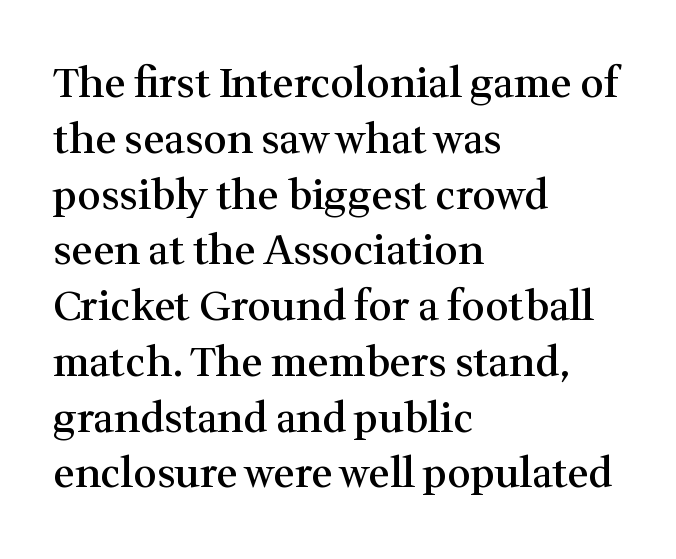
Q: Is the text bold? A: Semi-bold.
Q: Is the text italic (slanted)? A: No, it is upright.
Q: Is the typeface a serif or a sans-serif typeface? A: Serif.
Q: Is the text underlined? A: No.
Q: How is the paragraph aligned? A: Left-aligned.
Q: Is the spacing between letters normal or unusually wide? A: Normal.
Q: Is the spacing between lines tight, normal or loose? A: Normal.
Q: Width (condensed, normal, or wide)? A: Normal.
Q: Stroke contrast? A: Medium.
Q: x-height? A: Medium.
Q: Monospaced? A: No.
